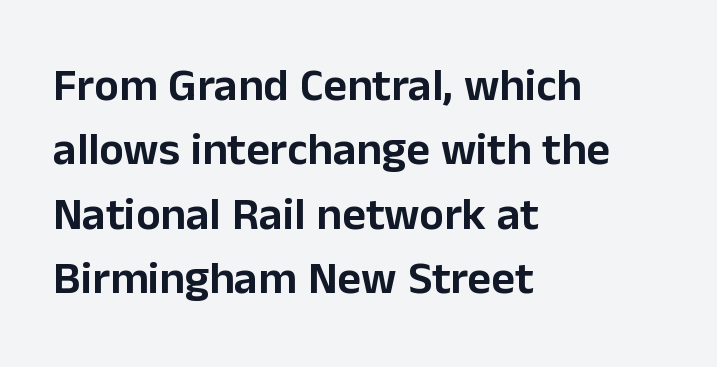
In terms of leading, this rendering sits right in the middle. These lines are rendered in a variable-pitch font. Where is the straight margin? On the left. The typography opts for an upright posture over an oblique one. Short note: letters normally spaced. Quick note: underline off.
